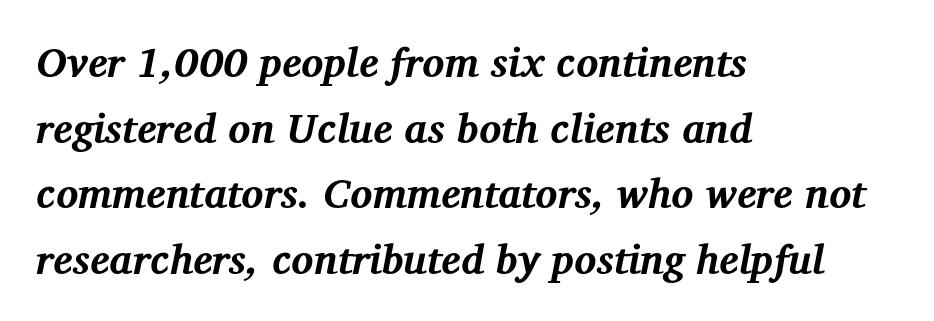
{"serif": "yes", "italic": "yes", "lean": "right", "slant_degrees": 12, "bold": "yes", "weight": "bold", "width": "normal", "stroke_contrast": "medium", "x_height": "medium", "monospaced": "no", "underline": "no", "align": "left", "line_spacing": "normal", "line_spacing_ratio": 1.6, "letter_spacing": "normal", "letter_spacing_em": 0.0, "glyph_px": 41}
